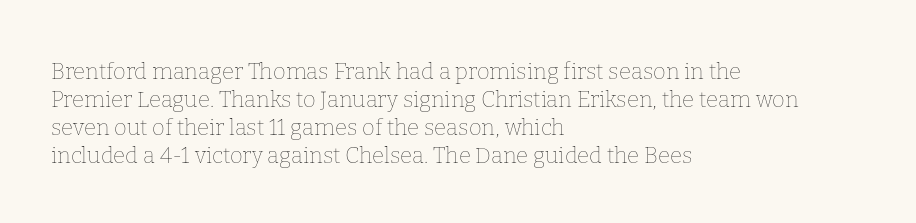
{"italic": "no", "bold": "no", "underline": "no", "align": "left", "line_spacing": "normal", "line_spacing_ratio": 1.27, "letter_spacing": "normal", "letter_spacing_em": 0.0, "glyph_px": 22}
